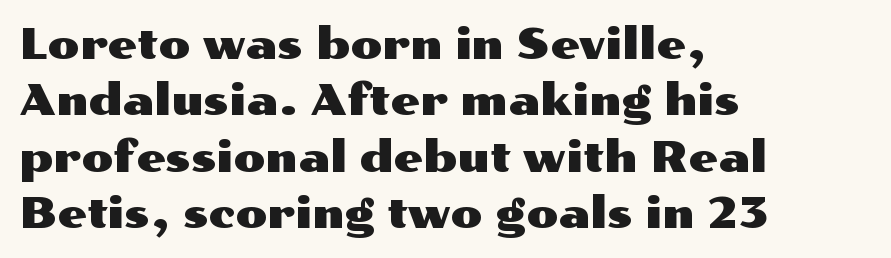
Descenders hang freely into open space. The rag falls on the right side of this text block. Style check: upright. The letters advance in unequal steps, a hallmark of proportional type.
